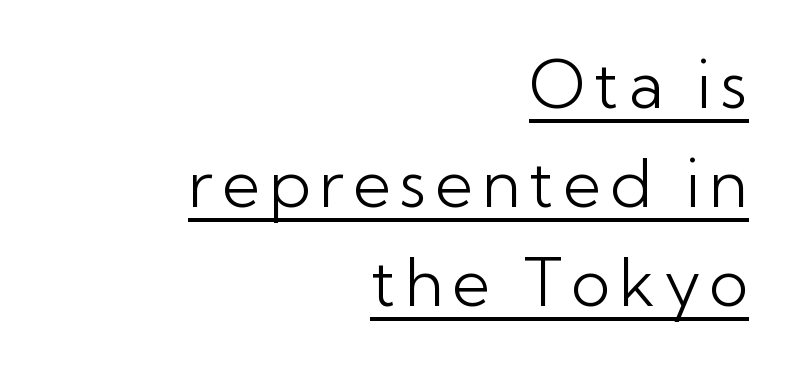
Normally led — the rows are evenly, conventionally spaced. Classification — sans serif. This is not heavy type; no bold has been used. Here the designer chose a conventional face with non-uniform glyph widths. A baseline rule has been typeset under these characters. The type sits square on the baseline with zero lean.
